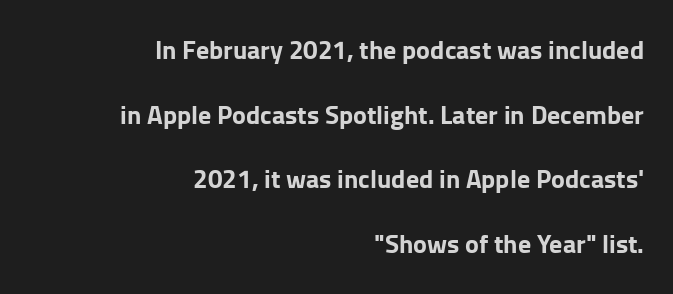
{"italic": "no", "bold": "yes", "underline": "no", "align": "right", "line_spacing": "loose", "line_spacing_ratio": 2.49, "letter_spacing": "normal", "letter_spacing_em": 0.0, "glyph_px": 26}
